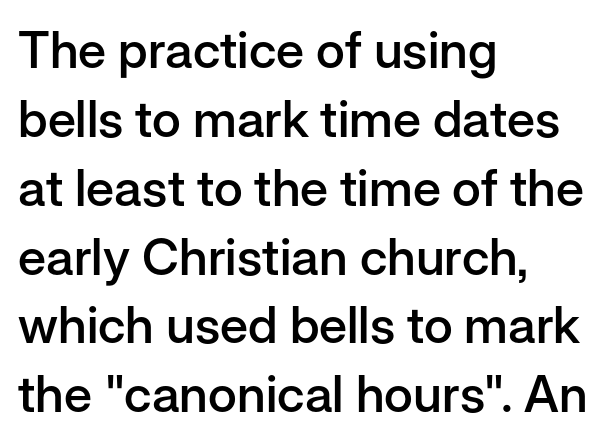
Normally led — the rows are evenly, conventionally spaced. Bare-footed words on every line. The line texture is even and compact thanks to regular tracking. One-word summary of the alignment: left.
